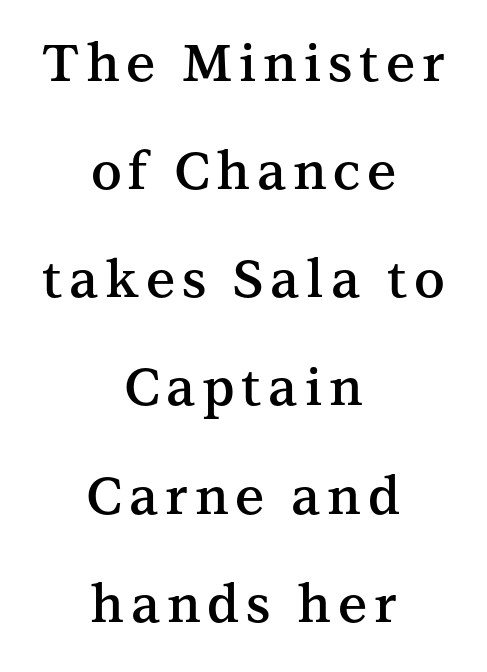
The image shows 52 px semibold serif type, upright; set centered, loose line spacing (2.08x), not underlined; medium stroke contrast and a medium x-height.
